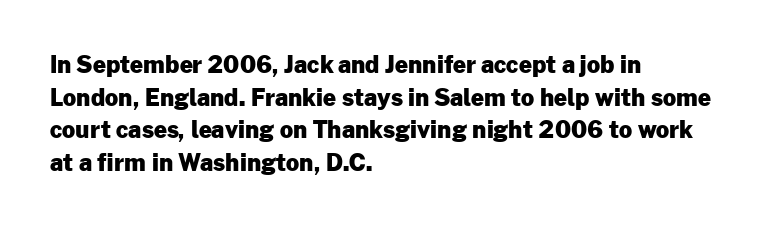
Q: Is the text bold? A: Yes.
Q: Is the text italic (slanted)? A: No, it is upright.
Q: Is the text underlined? A: No.
Q: How is the paragraph aligned? A: Left-aligned.
Q: Is the spacing between letters normal or unusually wide? A: Normal.
Q: Is the spacing between lines tight, normal or loose? A: Normal.
